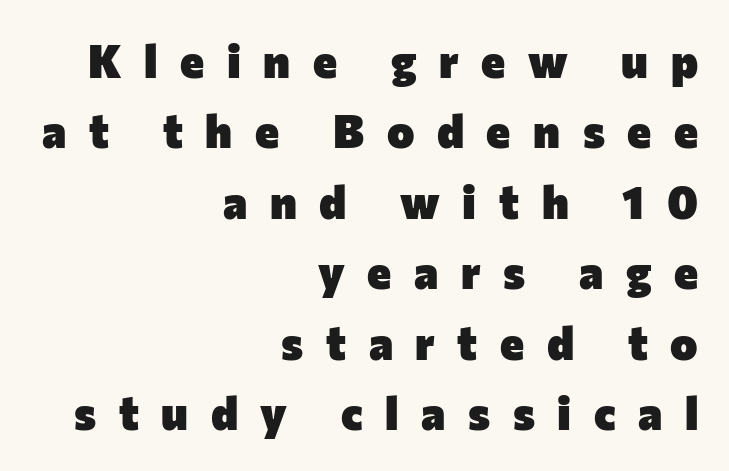
Horizontal bands of white between lines are of average thickness. Is this a fixed-width face? No — the glyphs have proportional, varying widths. Layout note: lines flush right. This sample uses a sans-serif face. Descender tails drop into unmarked territory.
